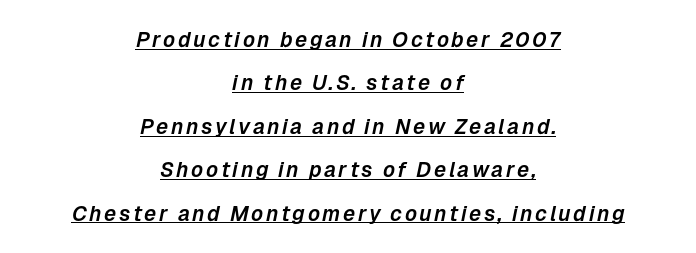
Widely set lines give the paragraph a tall, airy silhouette. Neither beginnings nor endings align; midpoints do. This sample uses an oblique cut, with every glyph tilted off the vertical. Check the space under the baseline: a stroke is drawn there.
